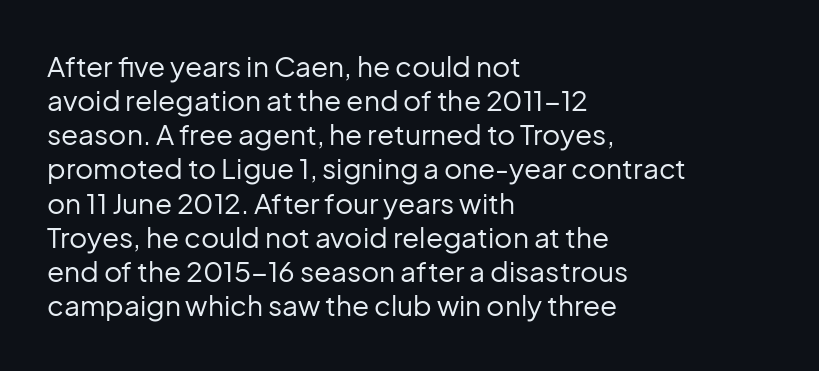
Tracking here is standard; glyphs follow each other at the usual distance. This rendering employs a face without finishing strokes, i.e., a sans-serif. Is the block centered? No — it sits flush against the left margin. Underlining? Definitely not there.
